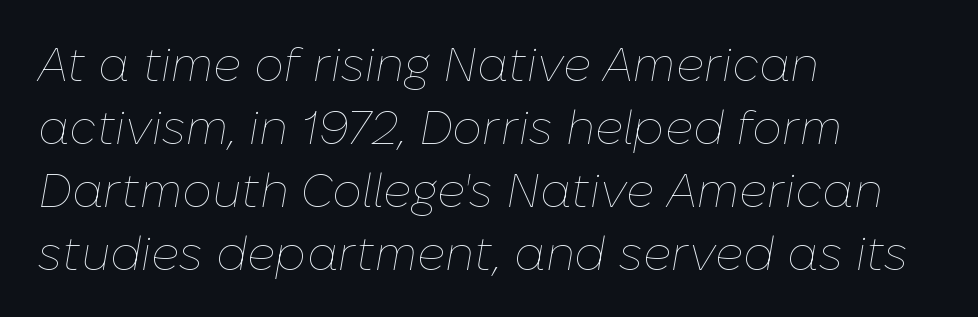
Any mark beneath the type? The region is blank. Do the characters align in a grid? No, the font is proportional. Compared with a centered layout, this one pins lines to the left instead. These glyphs show unthickened strokes, regular width or finer.
